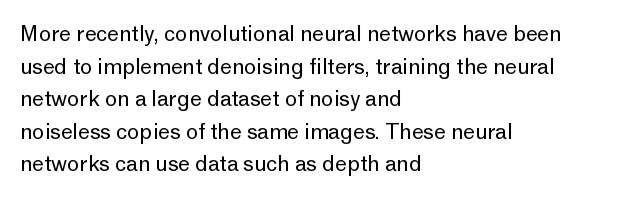
{"italic": "no", "bold": "no", "underline": "no", "align": "left", "line_spacing": "normal", "line_spacing_ratio": 1.55, "letter_spacing": "normal", "letter_spacing_em": 0.0, "glyph_px": 21}
